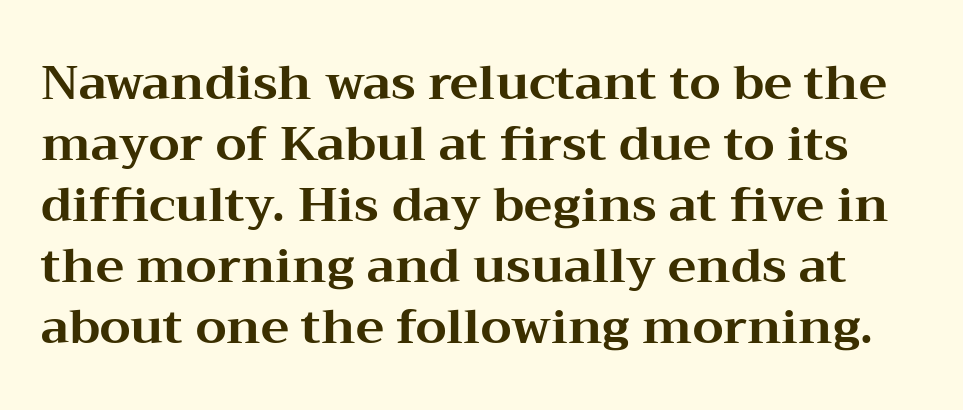
{"serif": "yes", "italic": "no", "bold": "yes", "weight": "bold", "width": "wide", "stroke_contrast": "medium", "x_height": "medium", "monospaced": "no", "underline": "no", "line_spacing": "normal", "line_spacing_ratio": 1.27, "letter_spacing": "normal", "letter_spacing_em": 0.0, "glyph_px": 48}
